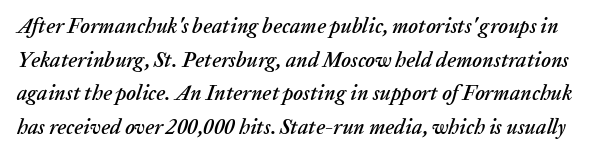
Designer's note — italics engaged. The strip under each line holds only bare page. Successive baselines arrive at the customary interval. Inter-character spacing is left at the font's built-in metrics.
